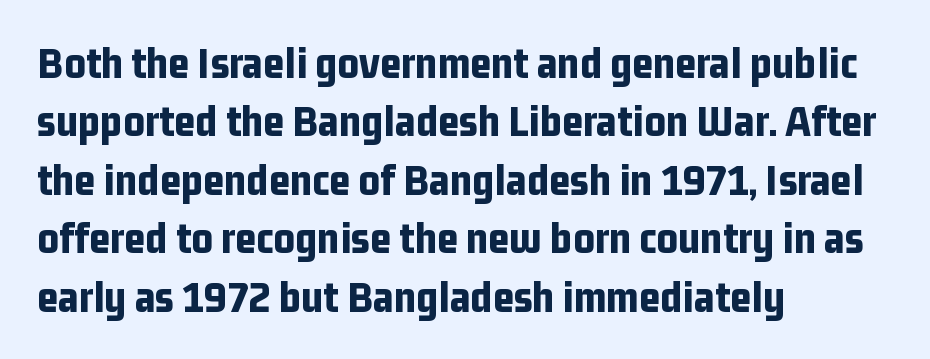
The image shows 46 px bold, condensed sans-serif type, upright; set left-aligned, normal line spacing (1.27x), normal letter spacing, not underlined; low stroke contrast and a medium x-height.
